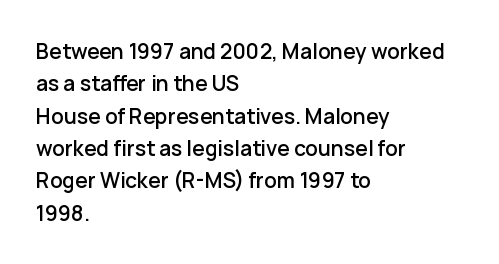
The image shows 21 px text type, upright; set left-aligned, normal line spacing (1.54x), normal letter spacing, not underlined.
